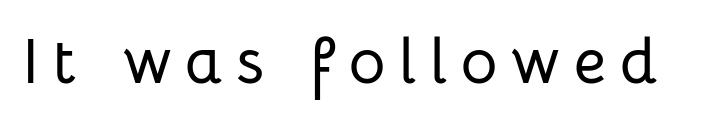
This sample uses an upright cut, with every glyph sitting square on the baseline. Character widths vary here, with narrow letters taking less room than wide ones. The face used here is a sans, in the tradition of grotesques and geometrics. Bare-footed words on every line. Here the glyphs are tracked loosely, breaking word shapes into spaced letters.
